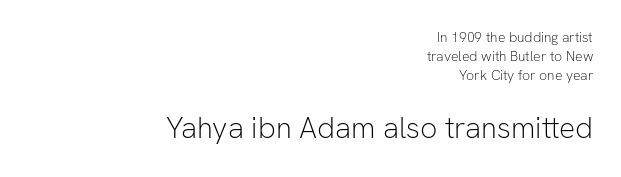
The image shows 30 px light sans-serif type, upright; set right-aligned, normal line spacing (1.34x), normal letter spacing, not underlined; the second (bottom) block is 2.14x larger; low stroke contrast and a medium x-height.
